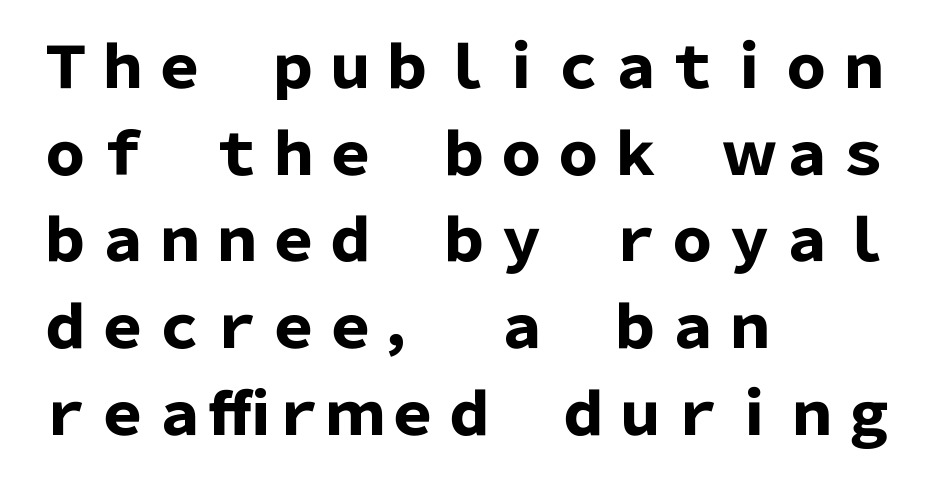
The image shows 57 px heavy sans-serif type, upright; set left-aligned, normal line spacing (1.52x), normal letter spacing, not underlined; low stroke contrast and a medium x-height.
